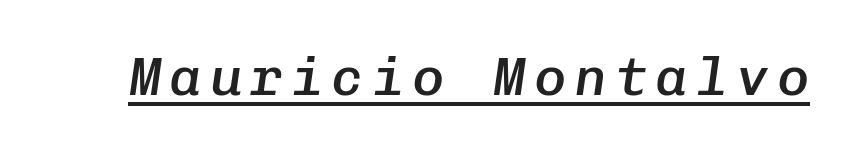
The sample's only ornament is a line tracing under the words. Notice how the stems are inclined rather than vertical — that's the hallmark of italics. You could count columns in this text — the font is strictly monospaced. Strokes here are thickened, but only to semibold level.
